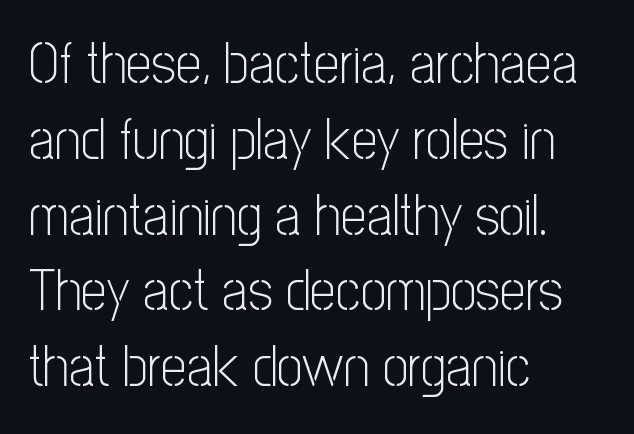
{"serif": "no", "italic": "no", "bold": "no", "weight": "light", "width": "condensed", "stroke_contrast": "low", "x_height": "medium", "monospaced": "no", "underline": "no", "align": "left", "line_spacing": "normal", "line_spacing_ratio": 1.33, "letter_spacing": "normal", "letter_spacing_em": 0.0, "glyph_px": 57}
